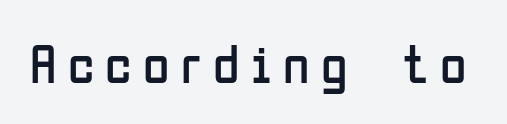
Q: Is the text bold? A: No.
Q: Is the text italic (slanted)? A: No, it is upright.
Q: Is the typeface a serif or a sans-serif typeface? A: Sans-serif.
Q: Is the text underlined? A: No.
Q: Is the spacing between letters normal or unusually wide? A: Unusually wide.
Q: Width (condensed, normal, or wide)? A: Condensed.
Q: Stroke contrast? A: Low.
Q: x-height? A: Medium.
Q: Monospaced? A: No.
